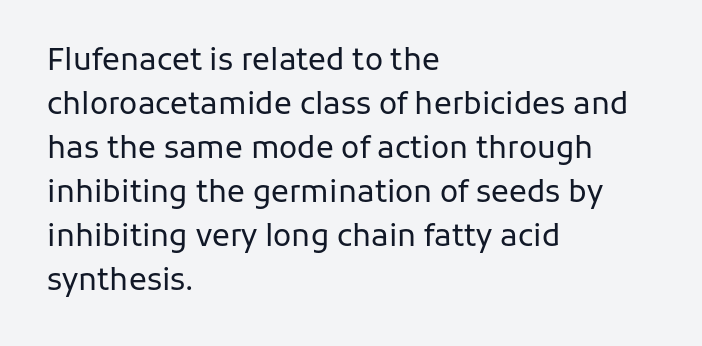
Q: Is the text bold? A: No.
Q: Is the text italic (slanted)? A: No, it is upright.
Q: Is the typeface a serif or a sans-serif typeface? A: Sans-serif.
Q: Is the text underlined? A: No.
Q: How is the paragraph aligned? A: Left-aligned.
Q: Is the spacing between letters normal or unusually wide? A: Normal.
Q: Is the spacing between lines tight, normal or loose? A: Normal.
Q: Width (condensed, normal, or wide)? A: Normal.
Q: Stroke contrast? A: Low.
Q: x-height? A: Medium.
Q: Monospaced? A: No.
